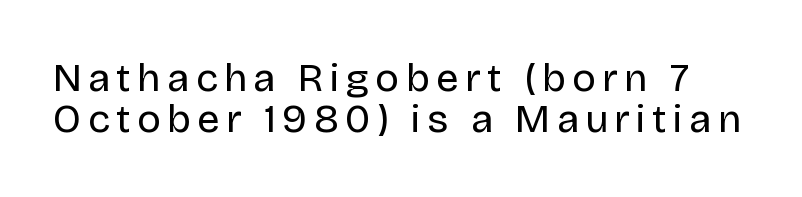
Q: Is the text bold? A: No.
Q: Is the text italic (slanted)? A: No, it is upright.
Q: Is the typeface a serif or a sans-serif typeface? A: Sans-serif.
Q: Is the text underlined? A: No.
Q: Is the spacing between lines tight, normal or loose? A: Tight.
Q: Width (condensed, normal, or wide)? A: Normal.
Q: Stroke contrast? A: Low.
Q: x-height? A: Large.
Q: Monospaced? A: No.
